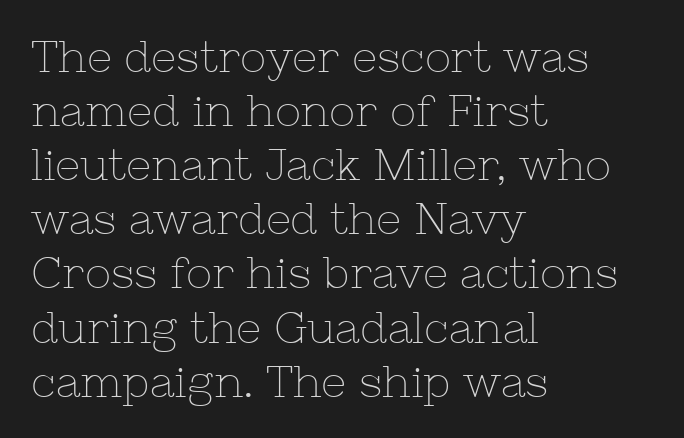
Q: Is the text bold? A: No.
Q: Is the text italic (slanted)? A: No, it is upright.
Q: Is the typeface a serif or a sans-serif typeface? A: Serif.
Q: Is the text underlined? A: No.
Q: How is the paragraph aligned? A: Left-aligned.
Q: Is the spacing between letters normal or unusually wide? A: Normal.
Q: Width (condensed, normal, or wide)? A: Normal.
Q: Stroke contrast? A: Low.
Q: x-height? A: Medium.
Q: Monospaced? A: No.
